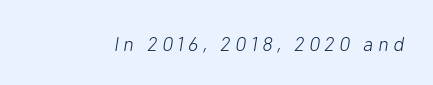
{"italic": "yes", "lean": "right", "slant_degrees": 10, "bold": "no", "underline": "no", "letter_spacing": "wide", "letter_spacing_em": 0.24, "glyph_px": 20}
